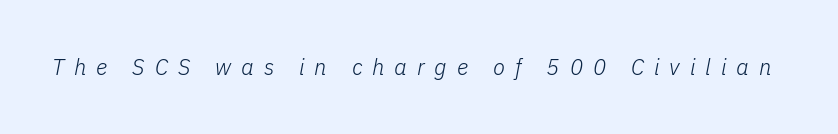
{"italic": "yes", "lean": "right", "slant_degrees": 11, "bold": "no", "underline": "no", "letter_spacing": "wide", "letter_spacing_em": 0.45, "glyph_px": 22}
